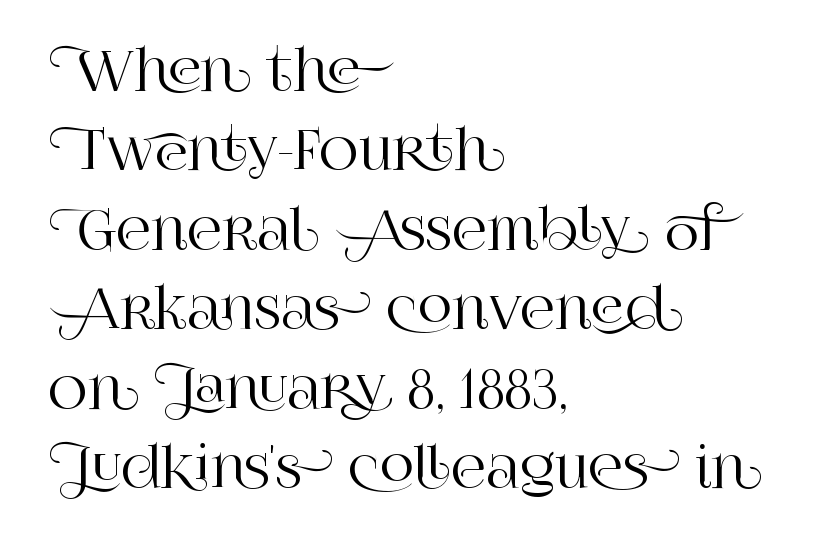
Q: Is the text italic (slanted)? A: No, it is upright.
Q: Is the typeface a serif or a sans-serif typeface? A: Serif.
Q: Is the text underlined? A: No.
Q: How is the paragraph aligned? A: Left-aligned.
Q: Is the spacing between letters normal or unusually wide? A: Normal.
Q: Is the spacing between lines tight, normal or loose? A: Normal.
Q: Width (condensed, normal, or wide)? A: Normal.
Q: Stroke contrast? A: High.
Q: x-height? A: Large.
Q: Monospaced? A: No.
